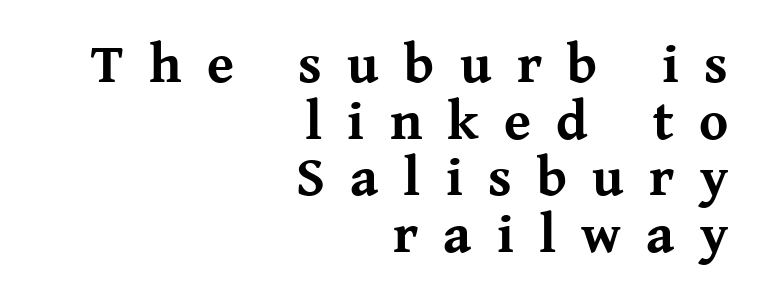
{"serif": "yes", "italic": "no", "bold": "yes", "weight": "bold", "width": "normal", "stroke_contrast": "medium", "x_height": "medium", "monospaced": "no", "underline": "no", "align": "right", "line_spacing": "tight", "line_spacing_ratio": 1.03, "letter_spacing": "wide", "letter_spacing_em": 0.46, "glyph_px": 55}
